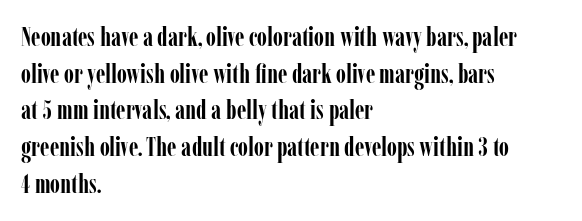
Caption: multi-line text, flush left, ragged right. Look at the tracking — it's just the regular setting, nothing added. Upright lettering throughout. The passage shown is emphatically bold. The passage shown is not underscored anywhere.
